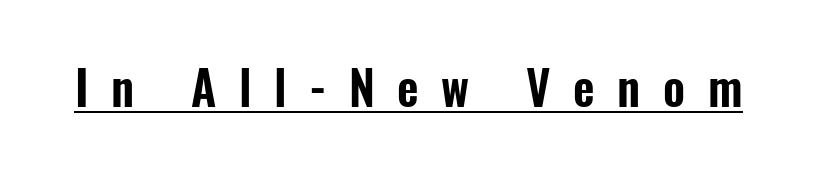
Q: Is the text italic (slanted)? A: No, it is upright.
Q: Is the typeface a serif or a sans-serif typeface? A: Sans-serif.
Q: Is the text underlined? A: Yes.
Q: Is the spacing between letters normal or unusually wide? A: Unusually wide.
Q: Width (condensed, normal, or wide)? A: Condensed.
Q: Stroke contrast? A: Low.
Q: x-height? A: Medium.
Q: Monospaced? A: No.
